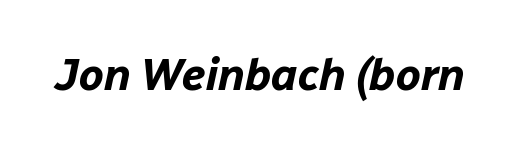
The image shows 44 px bold type, italic (leaning right); set normal letter spacing, not underlined; low stroke contrast and a medium x-height.
